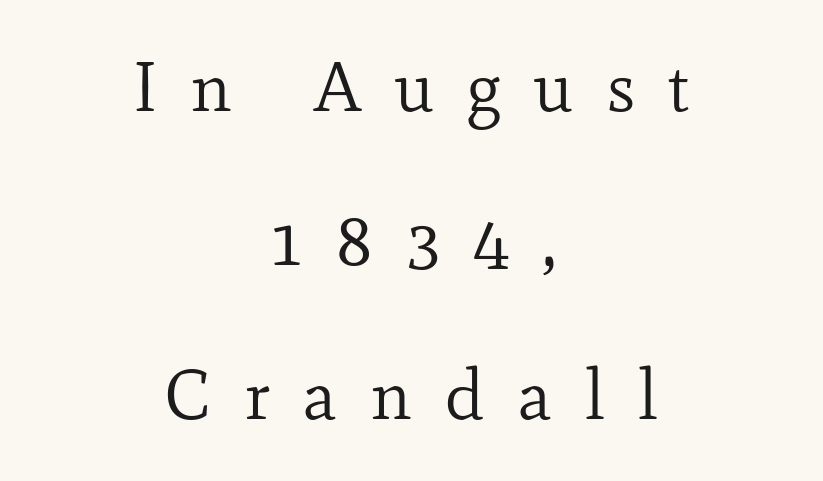
Think of a printed novel: that variable character pitch is what you see here. The axis of the letterforms is exactly vertical. Compared with a typical body face, this is equally light or lighter still. Students, observe: this is what heavily led, spacious text looks like.
